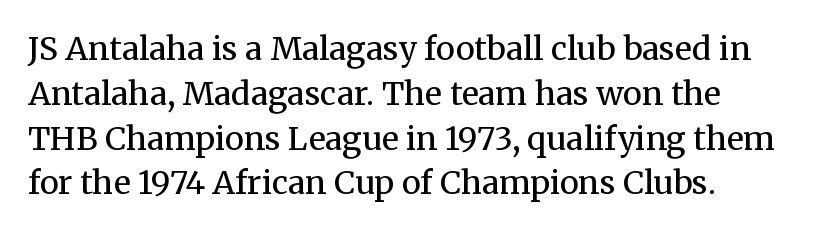
The image shows 32 px regular-weight serif type, upright; set normal line spacing (1.4x), normal letter spacing, not underlined; medium stroke contrast and a medium x-height.
